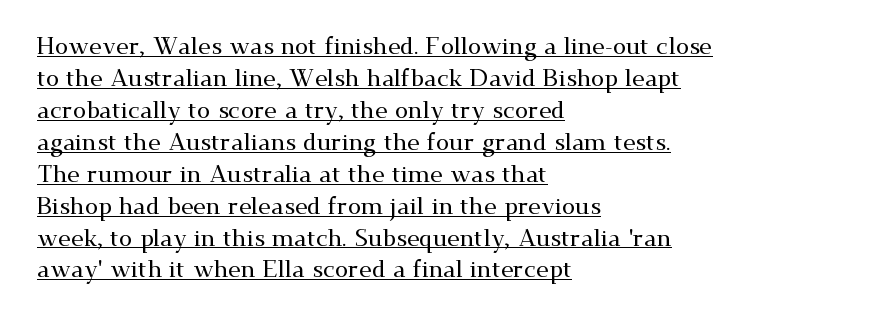
{"italic": "no", "underline": "yes", "align": "left", "line_spacing": "normal", "line_spacing_ratio": 1.33, "letter_spacing": "normal", "letter_spacing_em": 0.0, "glyph_px": 24}
